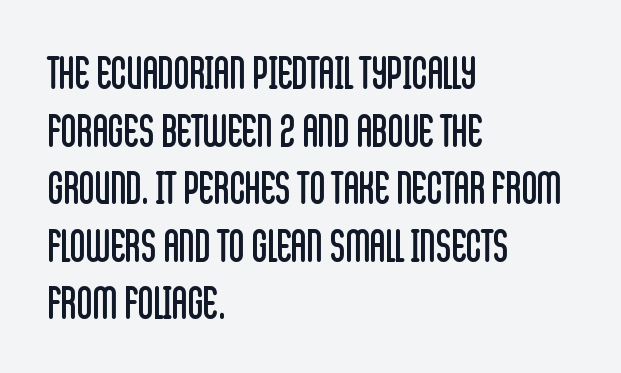
{"serif": "no", "italic": "no", "bold": "no", "weight": "regular", "width": "condensed", "stroke_contrast": "low", "x_height": "large", "monospaced": "no", "underline": "no", "align": "left", "line_spacing": "normal", "line_spacing_ratio": 1.34, "letter_spacing": "normal", "letter_spacing_em": 0.0, "glyph_px": 43}
